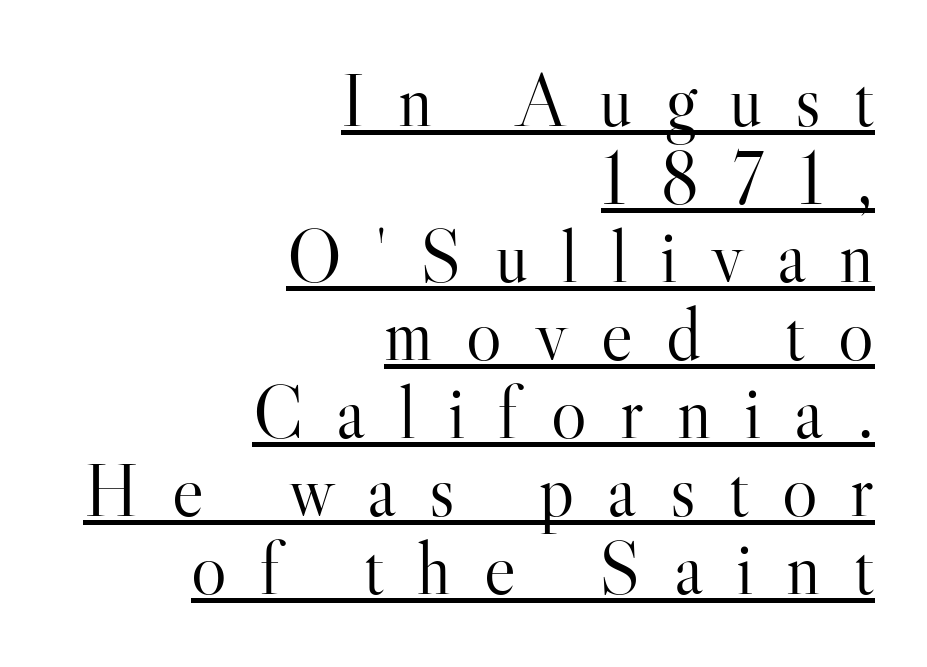
This sample uses a serif face. Is there an underline? Yes — a line sits under the letters. The letters advance in unequal steps, a hallmark of proportional type. The rendering inserts visible extra space after every character.
